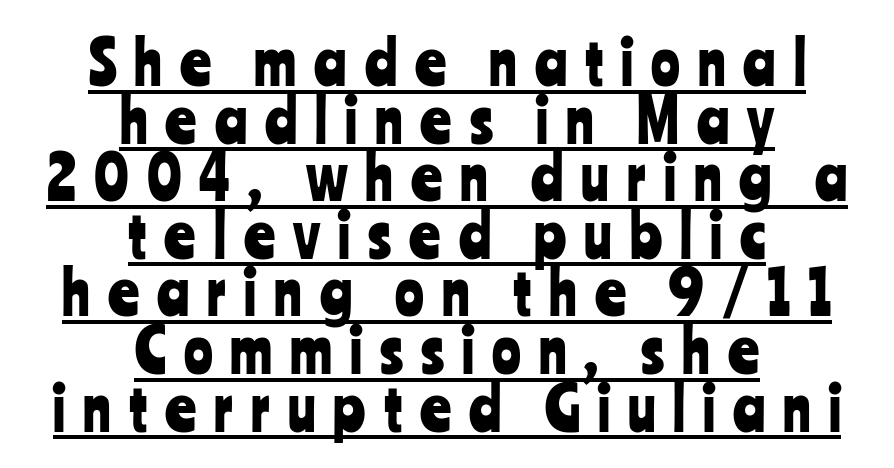
The image shows 60 px condensed sans-serif type, upright; set centered, tight line spacing (0.96x), unusually wide letter spacing (+0.3 em), underlined; low stroke contrast and a medium x-height.
